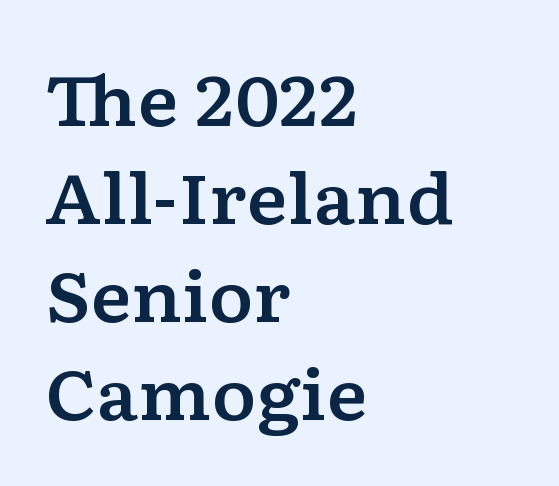
Q: Is the text italic (slanted)? A: No, it is upright.
Q: Is the typeface a serif or a sans-serif typeface? A: Serif.
Q: Is the text underlined? A: No.
Q: How is the paragraph aligned? A: Left-aligned.
Q: Is the spacing between letters normal or unusually wide? A: Normal.
Q: Is the spacing between lines tight, normal or loose? A: Normal.
Q: Width (condensed, normal, or wide)? A: Wide.
Q: Stroke contrast? A: Low.
Q: x-height? A: Medium.
Q: Monospaced? A: No.
